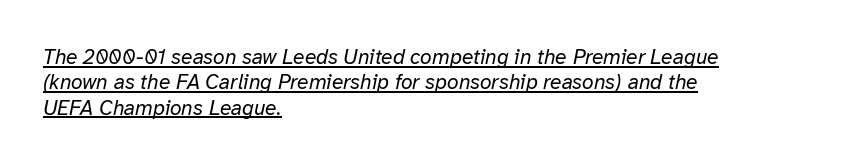
Q: Is the text bold? A: No.
Q: Is the text italic (slanted)? A: Yes, it leans right by about 12 degrees.
Q: Is the text underlined? A: Yes.
Q: How is the paragraph aligned? A: Left-aligned.
Q: Is the spacing between letters normal or unusually wide? A: Normal.
